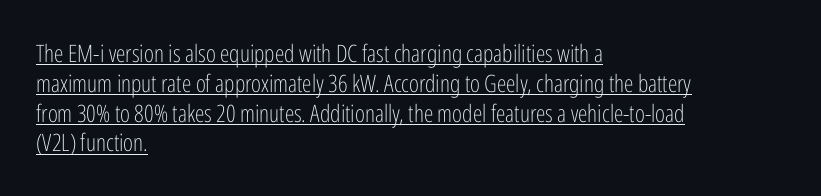
Q: Is the text bold? A: No.
Q: Is the text italic (slanted)? A: No, it is upright.
Q: Is the text underlined? A: Yes.
Q: How is the paragraph aligned? A: Left-aligned.
Q: Is the spacing between letters normal or unusually wide? A: Normal.
